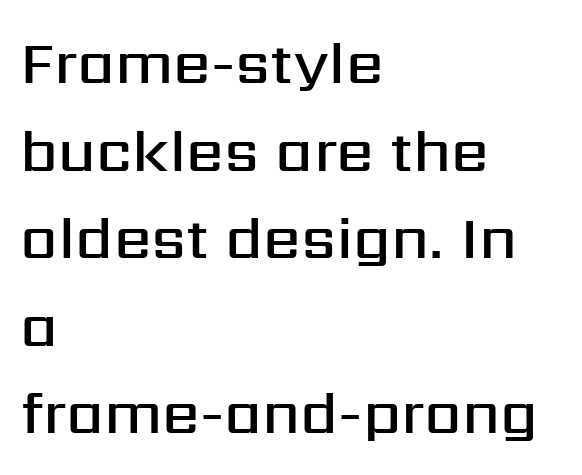
The text block is weighted toward the left margin, trailing off unevenly rightward. This sample keeps an unexceptional amount of space between lines. The area under the type is left untouched. Varying glyph widths throughout — classic text-font behaviour. Characters remain perfectly vertical along every line.
